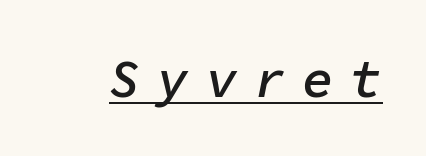
{"italic": "yes", "lean": "right", "slant_degrees": 11, "bold": "semi", "weight": "semibold", "width": "normal", "stroke_contrast": "low", "x_height": "medium", "monospaced": "yes", "underline": "yes", "letter_spacing": "wide", "letter_spacing_em": 0.31, "glyph_px": 53}
